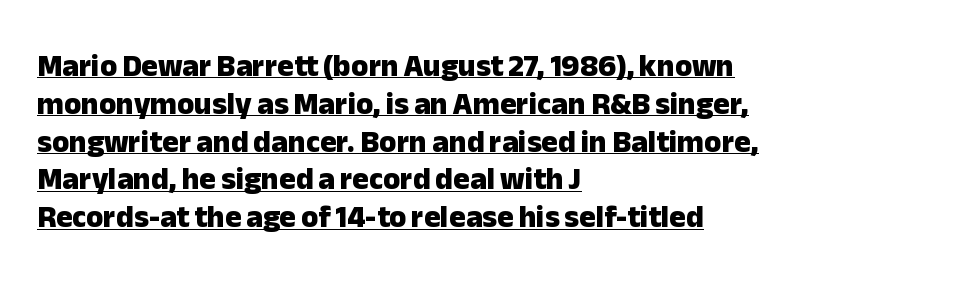
Regarding serifs, this sample does without them. A baseline rule has been typeset under these characters. This sample uses an upright cut, with every glyph sitting square on the baseline. Honestly, the letter spacing is just normal — you wouldn't notice it. Leftover space on each line is placed entirely after the last word. These words are printed bold, with thick strokes throughout.
